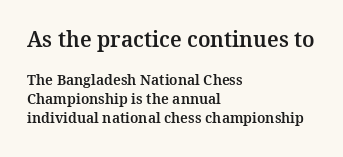
Size contrast runs from large at the top to small at the bottom. Check under the words: just untouched page. Layout note: lines flush left. Default kerning and tracking; the words read as compact shapes. A normal amount of white space separates one row of letters from the next. No italicization has been applied; the sample stays upright.
